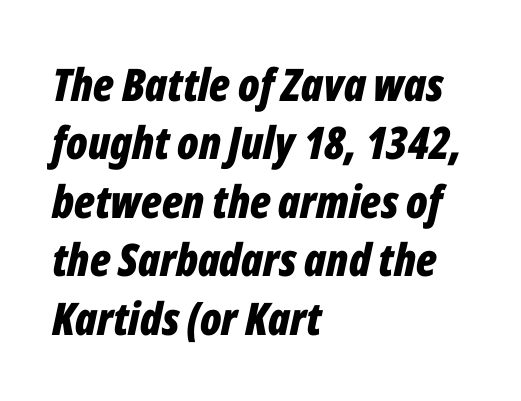
Q: Is the text bold? A: Yes.
Q: Is the text italic (slanted)? A: Yes, it leans right by about 12 degrees.
Q: Is the text underlined? A: No.
Q: How is the paragraph aligned? A: Left-aligned.
Q: Is the spacing between letters normal or unusually wide? A: Normal.
Q: Is the spacing between lines tight, normal or loose? A: Normal.
Q: Width (condensed, normal, or wide)? A: Condensed.
Q: Stroke contrast? A: Low.
Q: x-height? A: Medium.
Q: Monospaced? A: No.
